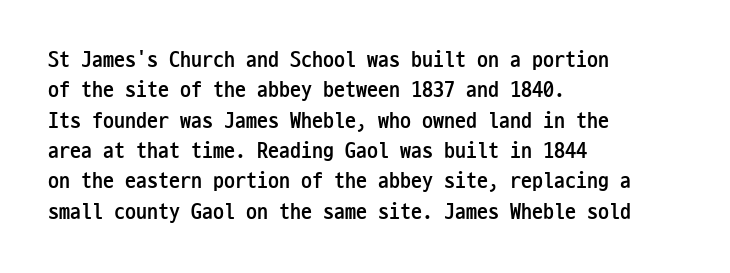
{"italic": "no", "bold": "yes", "underline": "no", "align": "left", "line_spacing": "normal", "line_spacing_ratio": 1.38, "letter_spacing": "normal", "letter_spacing_em": 0.0, "glyph_px": 22}
